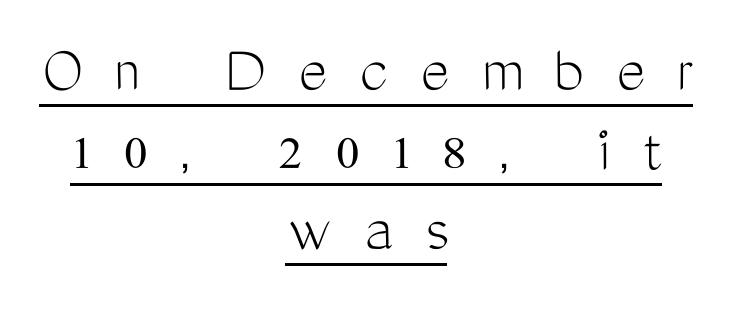
Q: Is the text bold? A: No.
Q: Is the text italic (slanted)? A: No, it is upright.
Q: Is the typeface a serif or a sans-serif typeface? A: Sans-serif.
Q: Is the text underlined? A: Yes.
Q: How is the paragraph aligned? A: Centered.
Q: Is the spacing between letters normal or unusually wide? A: Unusually wide.
Q: Width (condensed, normal, or wide)? A: Condensed.
Q: Stroke contrast? A: Medium.
Q: x-height? A: Medium.
Q: Monospaced? A: No.
